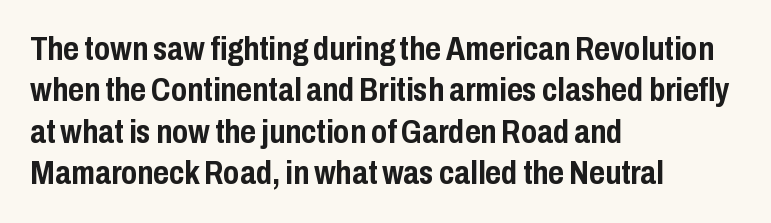
Q: Is the text bold? A: Yes.
Q: Is the text italic (slanted)? A: No, it is upright.
Q: Is the typeface a serif or a sans-serif typeface? A: Sans-serif.
Q: Is the text underlined? A: No.
Q: How is the paragraph aligned? A: Left-aligned.
Q: Is the spacing between letters normal or unusually wide? A: Normal.
Q: Width (condensed, normal, or wide)? A: Condensed.
Q: Stroke contrast? A: Low.
Q: x-height? A: Medium.
Q: Monospaced? A: No.
